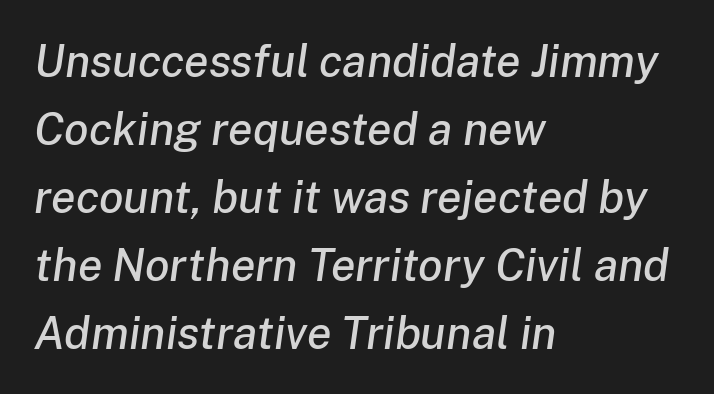
{"italic": "yes", "lean": "right", "slant_degrees": 8, "width": "normal", "stroke_contrast": "low", "x_height": "medium", "monospaced": "no", "underline": "no", "align": "left", "line_spacing": "normal", "line_spacing_ratio": 1.51, "letter_spacing": "normal", "letter_spacing_em": 0.0, "glyph_px": 45}
